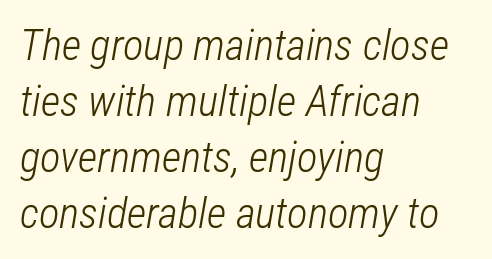
The image shows 43 px light, condensed type, italic (leaning right); set left-aligned, normal line spacing (1.3x), normal letter spacing, not underlined; low stroke contrast and a medium x-height.
